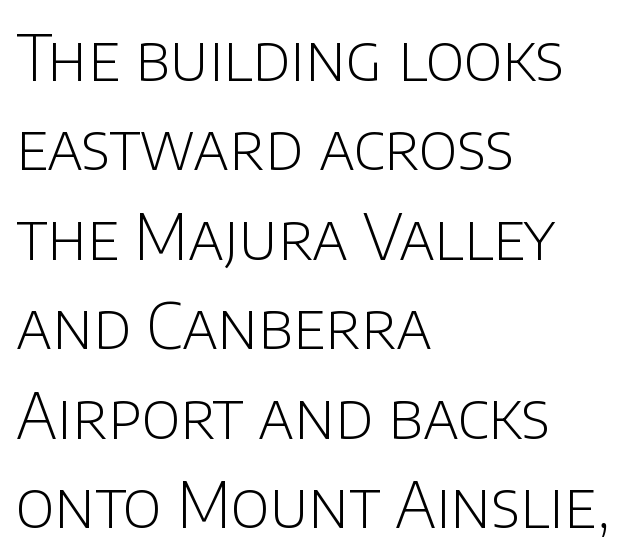
Each new line begins a customary step beneath the previous one. The lines in this sample share a left origin and differ only in where they stop. Is this a fixed-width face? No — the glyphs have proportional, varying widths. You could call the tracking neutral — neither tight nor loose.
